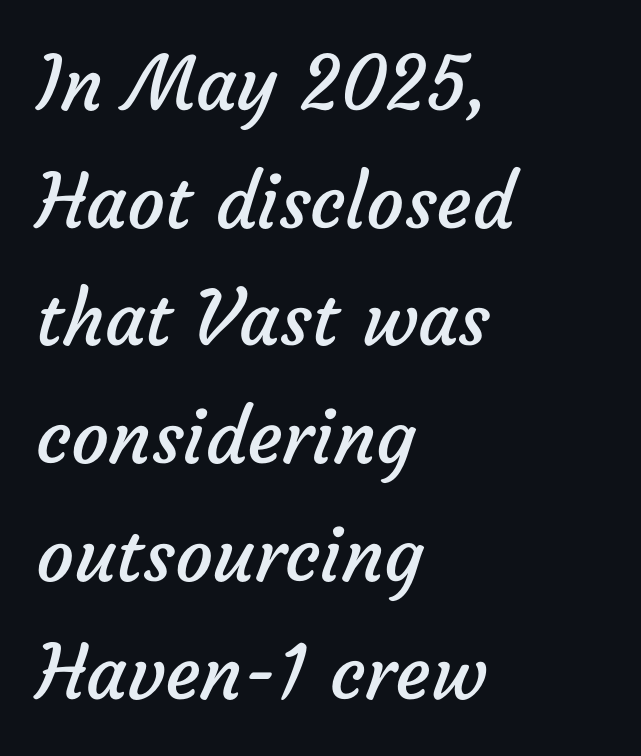
Q: Is the text bold? A: No.
Q: Is the typeface a serif or a sans-serif typeface? A: Sans-serif.
Q: Is the text underlined? A: No.
Q: How is the paragraph aligned? A: Left-aligned.
Q: Is the spacing between letters normal or unusually wide? A: Normal.
Q: Is the spacing between lines tight, normal or loose? A: Normal.
Q: Width (condensed, normal, or wide)? A: Normal.
Q: Stroke contrast? A: Low.
Q: x-height? A: Medium.
Q: Monospaced? A: No.
